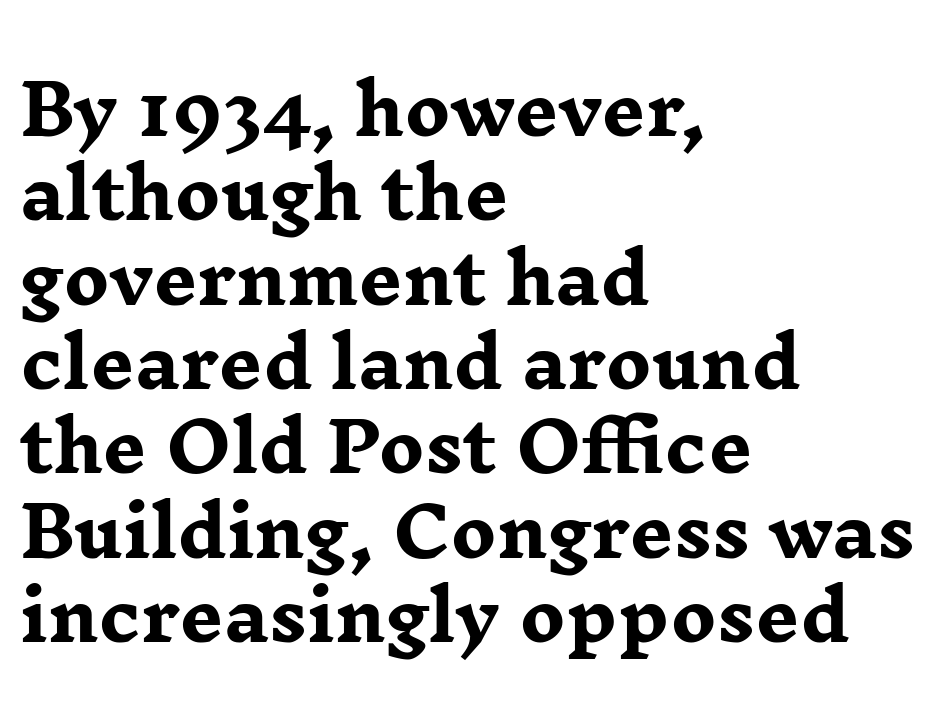
Q: Is the text bold? A: Yes.
Q: Is the text italic (slanted)? A: No, it is upright.
Q: Is the typeface a serif or a sans-serif typeface? A: Serif.
Q: Is the text underlined? A: No.
Q: How is the paragraph aligned? A: Left-aligned.
Q: Is the spacing between letters normal or unusually wide? A: Normal.
Q: Width (condensed, normal, or wide)? A: Wide.
Q: Stroke contrast? A: Low.
Q: x-height? A: Medium.
Q: Monospaced? A: No.
